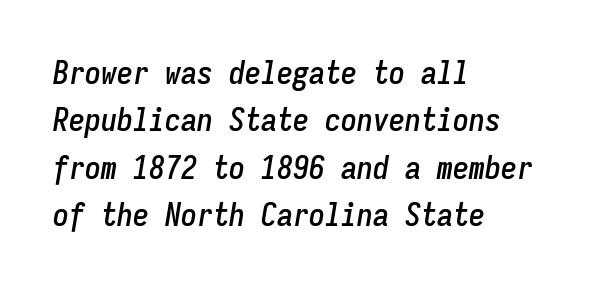
The image shows 32 px condensed type, italic (leaning right), monospaced; set left-aligned, normal line spacing (1.48x), normal letter spacing, not underlined; low stroke contrast and a medium x-height.
